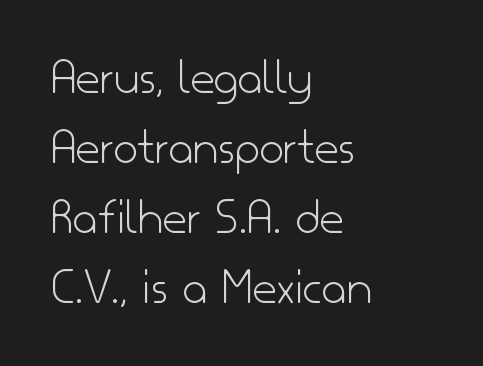
Q: Is the text bold? A: No.
Q: Is the text italic (slanted)? A: No, it is upright.
Q: Is the typeface a serif or a sans-serif typeface? A: Sans-serif.
Q: Is the text underlined? A: No.
Q: How is the paragraph aligned? A: Left-aligned.
Q: Is the spacing between letters normal or unusually wide? A: Normal.
Q: Is the spacing between lines tight, normal or loose? A: Normal.
Q: Width (condensed, normal, or wide)? A: Normal.
Q: Stroke contrast? A: Low.
Q: x-height? A: Small.
Q: Monospaced? A: No.
